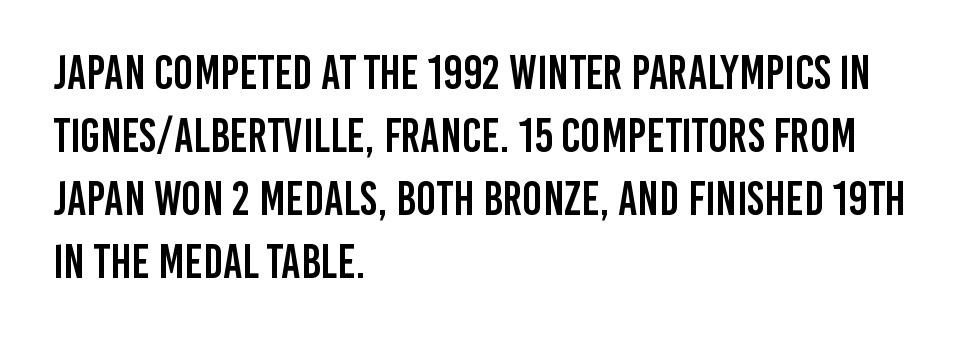
The image shows 47 px condensed sans-serif type, upright; set left-aligned, normal line spacing (1.34x), normal letter spacing, not underlined; low stroke contrast and a large x-height.
